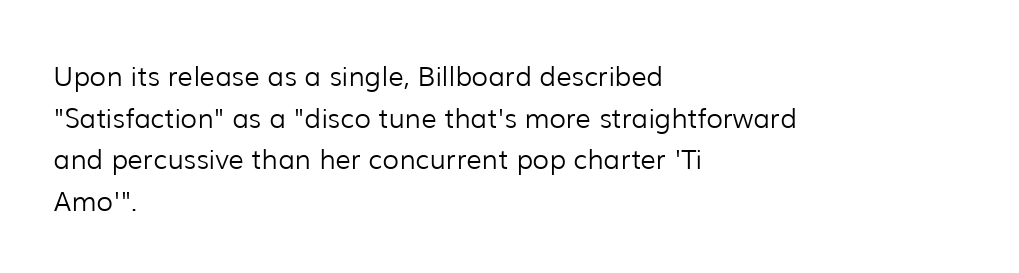
Q: Is the text bold? A: No.
Q: Is the text italic (slanted)? A: No, it is upright.
Q: Is the text underlined? A: No.
Q: How is the paragraph aligned? A: Left-aligned.
Q: Is the spacing between letters normal or unusually wide? A: Normal.
Q: Is the spacing between lines tight, normal or loose? A: Normal.
